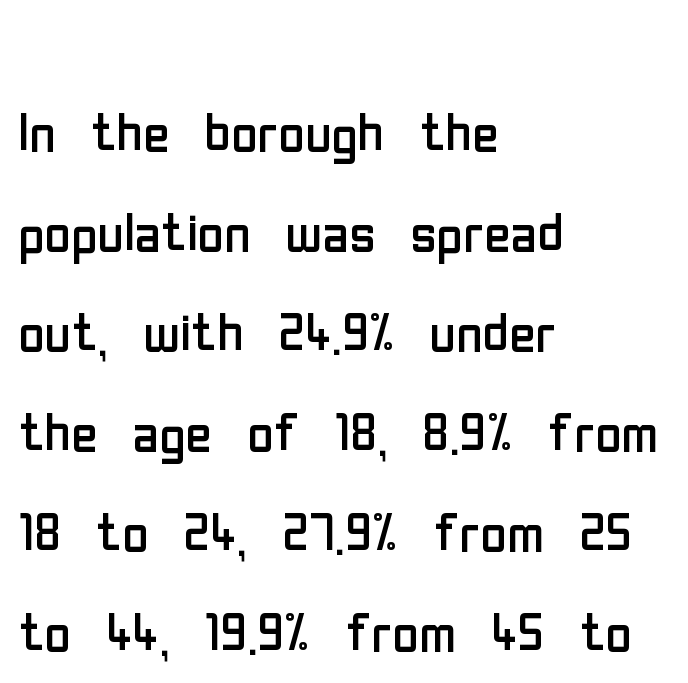
Type style note: lacks serifs. The lines sit at an ordinary, default distance from one another. The paragraph shown leans on its left margin. The lettering holds an erect, upright posture throughout.
